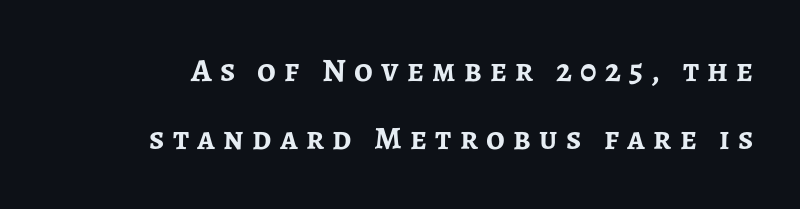
Q: Is the text bold? A: Yes.
Q: Is the text italic (slanted)? A: No, it is upright.
Q: Is the typeface a serif or a sans-serif typeface? A: Sans-serif.
Q: Is the text underlined? A: No.
Q: Is the spacing between letters normal or unusually wide? A: Unusually wide.
Q: Is the spacing between lines tight, normal or loose? A: Loose.
Q: Width (condensed, normal, or wide)? A: Normal.
Q: Stroke contrast? A: Low.
Q: x-height? A: Medium.
Q: Monospaced? A: No.
